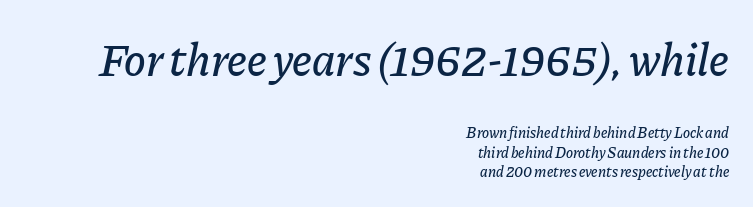
The image shows 46 px text type, italic (leaning right); set right-aligned, normal line spacing (1.31x), normal letter spacing, not underlined; the first (top) block is 3.07x larger; low stroke contrast and a medium x-height.
